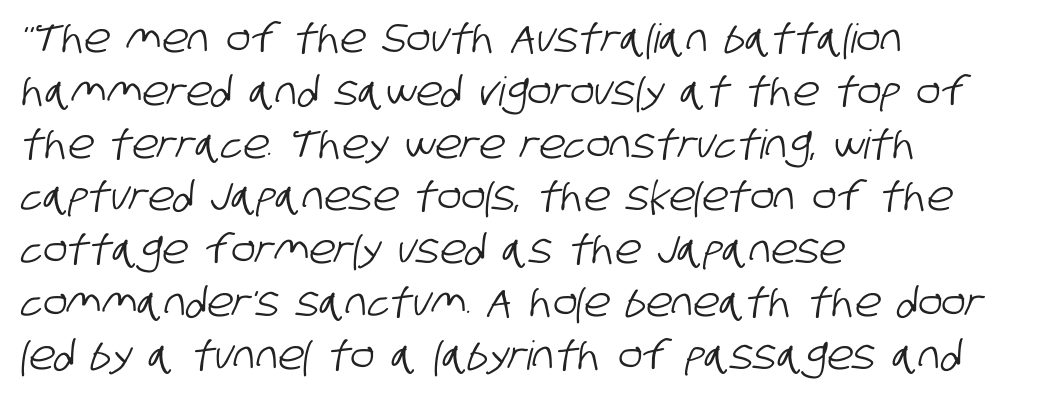
The image shows 40 px condensed sans-serif type; set left-aligned, normal line spacing (1.32x), normal letter spacing, not underlined; low stroke contrast and a large x-height.
